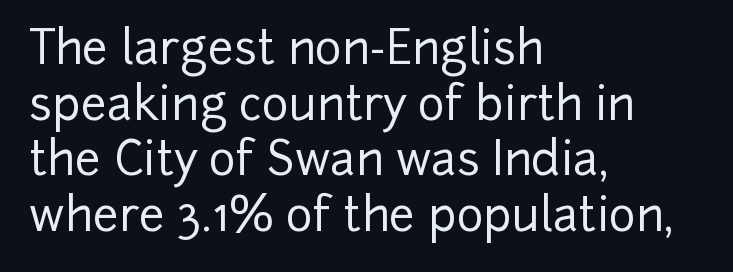
The compositor pushed each line to the left boundary. This is sans-serif lettering, the kind often seen on screens and signage. Every stem runs plumb, perpendicular to the baseline. The area under the type is left untouched.
